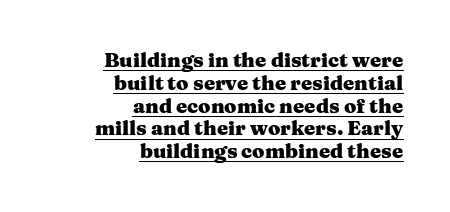
The image shows 20 px bold type, upright; set right-aligned, tight line spacing (1.14x), normal letter spacing, underlined.
